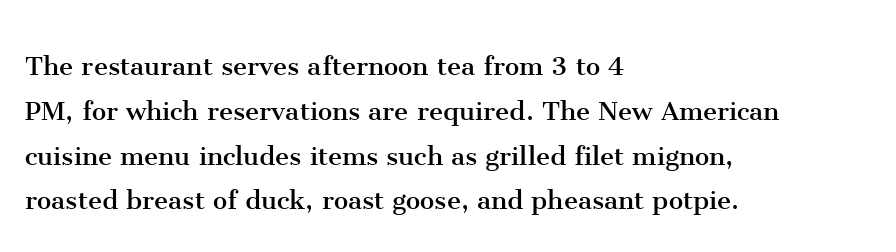
Q: Is the text bold? A: No.
Q: Is the text italic (slanted)? A: No, it is upright.
Q: Is the typeface a serif or a sans-serif typeface? A: Serif.
Q: Is the text underlined? A: No.
Q: How is the paragraph aligned? A: Left-aligned.
Q: Is the spacing between letters normal or unusually wide? A: Normal.
Q: Is the spacing between lines tight, normal or loose? A: Normal.
Q: Width (condensed, normal, or wide)? A: Normal.
Q: Stroke contrast? A: Medium.
Q: x-height? A: Medium.
Q: Monospaced? A: No.
